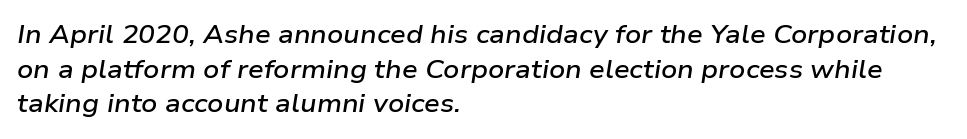
Reading down the column, the eye jumps a familiar distance to each next line. Is the type slanted? Yes — the strokes lean at a clear angle. A bare baseline throughout the passage. Line starts are locked; line ends wander. Semibold letterforms, between regular and bold.
